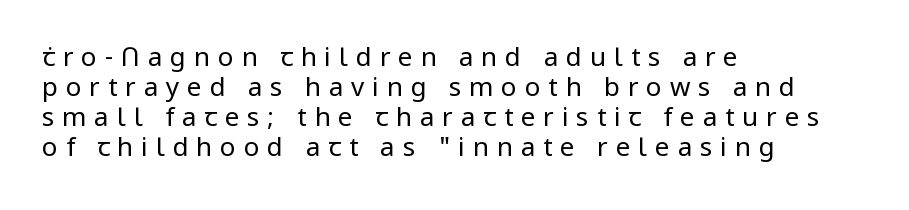
Q: Is the text bold? A: No.
Q: Is the text italic (slanted)? A: No, it is upright.
Q: Is the text underlined? A: No.
Q: How is the paragraph aligned? A: Left-aligned.
Q: Is the spacing between letters normal or unusually wide? A: Unusually wide.
